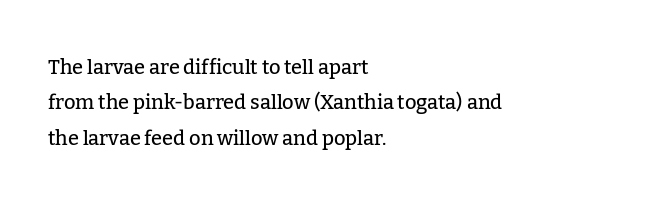
The image shows 20 px text type, upright; set left-aligned, line spacing 1.77x, normal letter spacing, not underlined.
